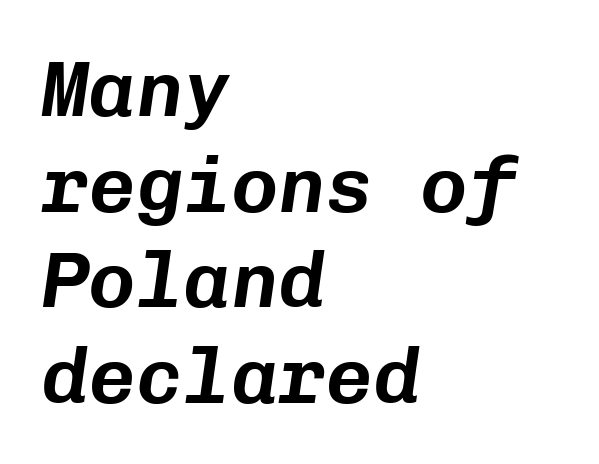
The image shows 79 px text type, italic (leaning right), monospaced; set left-aligned, line spacing 1.21x, normal letter spacing, not underlined; low stroke contrast and a medium x-height.
